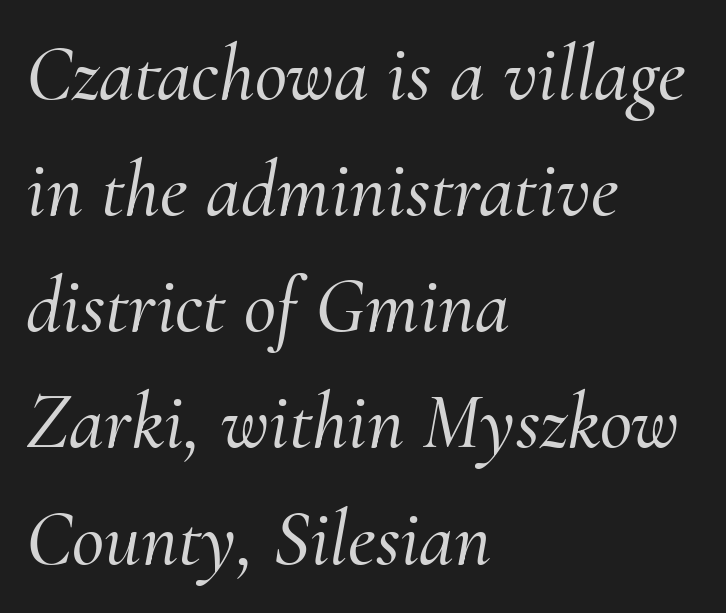
{"serif": "yes", "italic": "yes", "lean": "right", "slant_degrees": 10, "width": "normal", "stroke_contrast": "medium", "x_height": "small", "monospaced": "no", "underline": "no", "align": "left", "line_spacing": "normal", "line_spacing_ratio": 1.47, "letter_spacing": "normal", "letter_spacing_em": 0.0, "glyph_px": 79}
